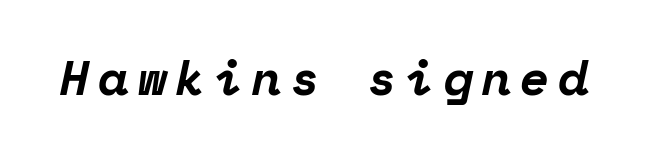
Q: Is the text bold? A: Yes.
Q: Is the text italic (slanted)? A: Yes, it leans right by about 12 degrees.
Q: Is the typeface a serif or a sans-serif typeface? A: Serif.
Q: Is the text underlined? A: No.
Q: Width (condensed, normal, or wide)? A: Normal.
Q: Stroke contrast? A: Low.
Q: x-height? A: Medium.
Q: Monospaced? A: Yes.
